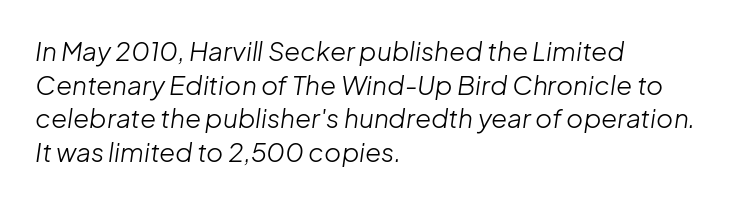
Horizontally, the lines are justified to the leading edge only. The lettering tilts uniformly, giving the passage an italic look. The rendering uses a moderate line-height, typical for paragraphs. Is the letter spacing exaggerated? No — it looks like the ordinary default. A quiet, ordinary-to-light weight characterises the typeface. The zone under the glyphs is completely vacant.
